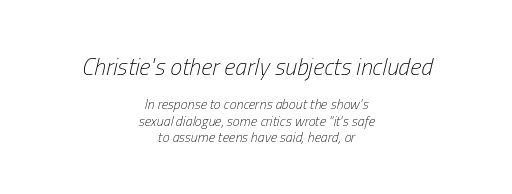
{"italic": "yes", "lean": "right", "slant_degrees": 13, "bold": "no", "underline": "no", "align": "center", "line_spacing_ratio": 1.17, "letter_spacing": "normal", "letter_spacing_em": 0.0, "larger_block": "first", "size_ratio": 1.71, "glyph_px": 24}
